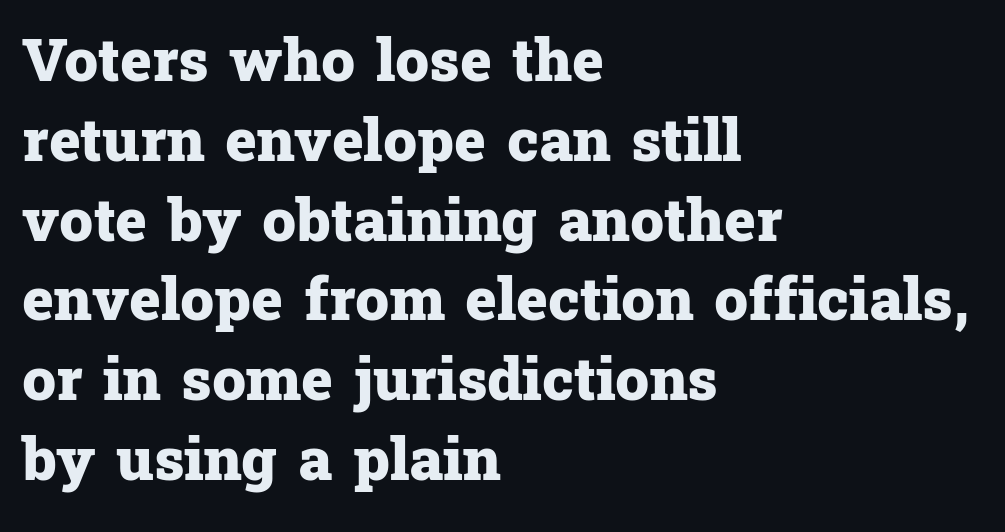
{"serif": "yes", "italic": "no", "bold": "yes", "weight": "heavy", "width": "normal", "stroke_contrast": "low", "x_height": "medium", "monospaced": "no", "underline": "no", "align": "left", "line_spacing": "normal", "line_spacing_ratio": 1.33, "letter_spacing": "normal", "letter_spacing_em": 0.0, "glyph_px": 60}
